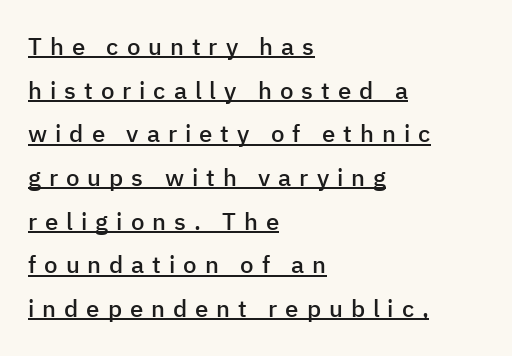
Q: Is the text bold? A: Semi-bold.
Q: Is the text italic (slanted)? A: No, it is upright.
Q: Is the text underlined? A: Yes.
Q: How is the paragraph aligned? A: Left-aligned.
Q: Is the spacing between letters normal or unusually wide? A: Unusually wide.
